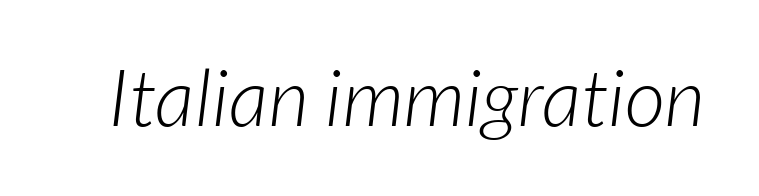
The image shows 79 px light sans-serif type; set normal letter spacing, not underlined; low stroke contrast and a medium x-height.
